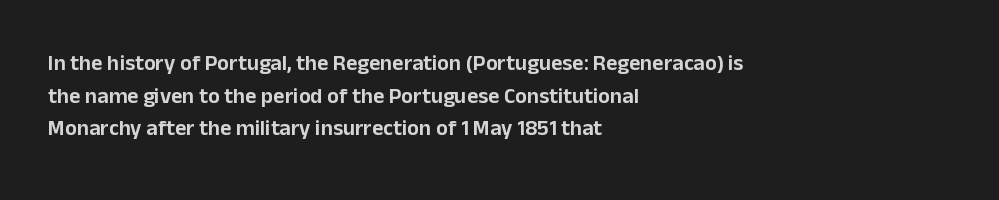
{"italic": "no", "underline": "no", "align": "left", "line_spacing": "normal", "line_spacing_ratio": 1.48, "letter_spacing": "normal", "letter_spacing_em": 0.0, "glyph_px": 22}
